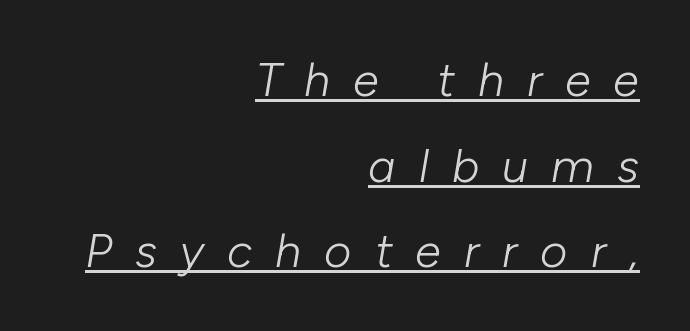
Q: Is the text bold? A: No.
Q: Is the text italic (slanted)? A: Yes, it leans right by about 10 degrees.
Q: Is the text underlined? A: Yes.
Q: How is the paragraph aligned? A: Right-aligned.
Q: Is the spacing between letters normal or unusually wide? A: Unusually wide.
Q: Width (condensed, normal, or wide)? A: Normal.
Q: Stroke contrast? A: Low.
Q: x-height? A: Medium.
Q: Monospaced? A: No.
